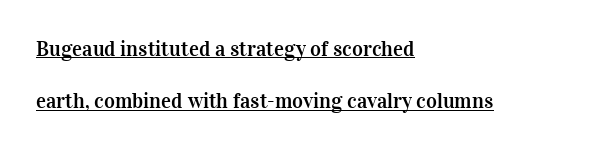
{"italic": "no", "underline": "yes", "align": "left", "line_spacing": "loose", "line_spacing_ratio": 2.5, "letter_spacing": "normal", "letter_spacing_em": 0.0, "glyph_px": 21}
